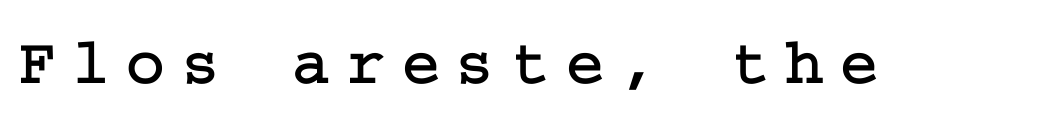
{"serif": "yes", "italic": "no", "width": "normal", "stroke_contrast": "low", "x_height": "medium", "underline": "no", "letter_spacing": "wide", "letter_spacing_em": 0.24, "glyph_px": 66}
